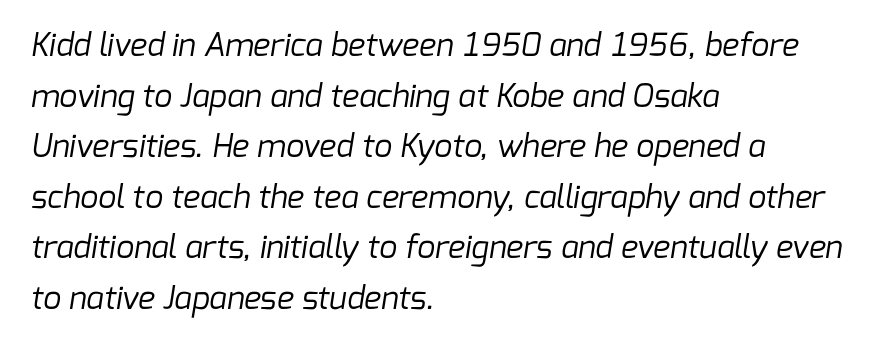
{"serif": "no", "bold": "no", "weight": "regular", "width": "normal", "stroke_contrast": "low", "x_height": "medium", "monospaced": "no", "underline": "no", "align": "left", "line_spacing": "normal", "line_spacing_ratio": 1.58, "letter_spacing": "normal", "letter_spacing_em": 0.0, "glyph_px": 32}
